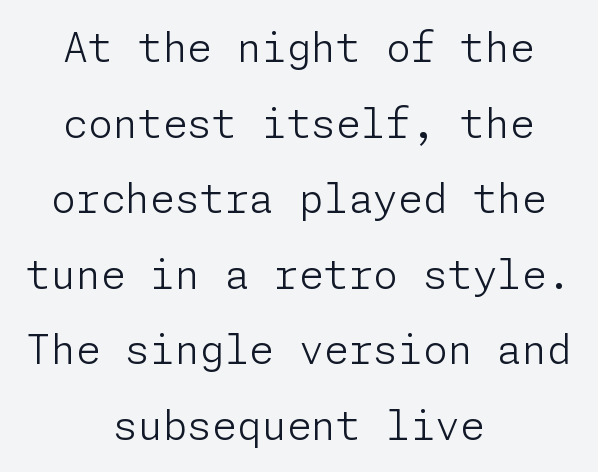
Q: Is the text bold? A: No.
Q: Is the text italic (slanted)? A: No, it is upright.
Q: Is the typeface a serif or a sans-serif typeface? A: Sans-serif.
Q: Is the text underlined? A: No.
Q: How is the paragraph aligned? A: Centered.
Q: Is the spacing between letters normal or unusually wide? A: Normal.
Q: Width (condensed, normal, or wide)? A: Normal.
Q: Stroke contrast? A: Low.
Q: x-height? A: Medium.
